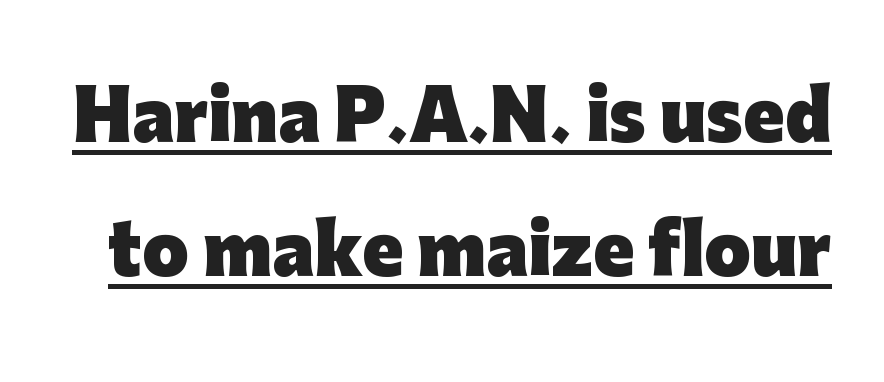
{"serif": "no", "italic": "no", "bold": "yes", "weight": "heavy", "width": "normal", "stroke_contrast": "low", "x_height": "medium", "monospaced": "no", "underline": "yes", "line_spacing": "loose", "line_spacing_ratio": 2.0, "letter_spacing": "normal", "letter_spacing_em": 0.0, "glyph_px": 67}
